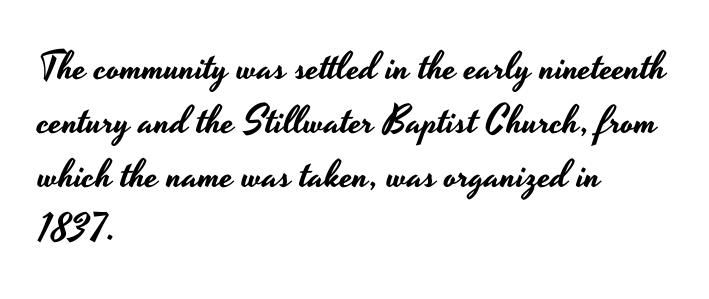
The ragged edge is on the right, which tells us the setting is flush left. The line-height multiplier appears to be the usual default. The type is set solid horizontally, with unmodified tracking. Are there feet on the stems? There aren't — it's a sans.
